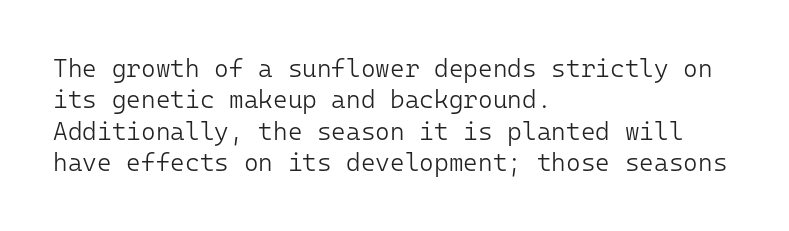
{"italic": "no", "bold": "no", "underline": "no", "align": "left", "line_spacing": "normal", "line_spacing_ratio": 1.26, "letter_spacing": "normal", "letter_spacing_em": 0.0, "glyph_px": 25}
